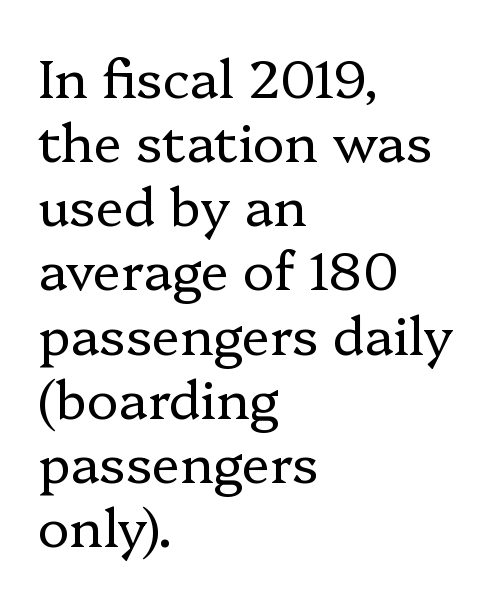
The image shows 53 px regular-weight serif type, upright; set left-aligned, line spacing 1.21x, normal letter spacing, not underlined; low stroke contrast and a medium x-height.
